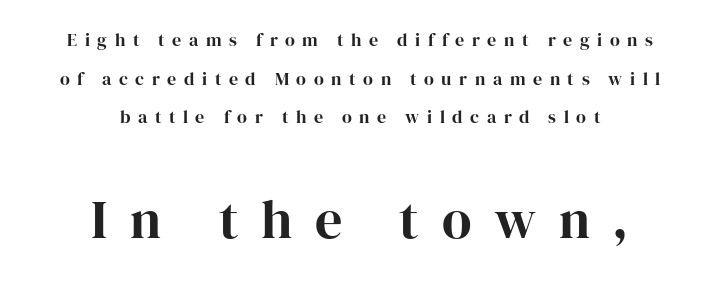
The rendering shows small feet on the letterforms — a serif design. Display-style spreading of the glyphs; the letterfit is very open. Characters remain perfectly vertical along every line. A typesetter would call this proportional, since set widths differ per character.
